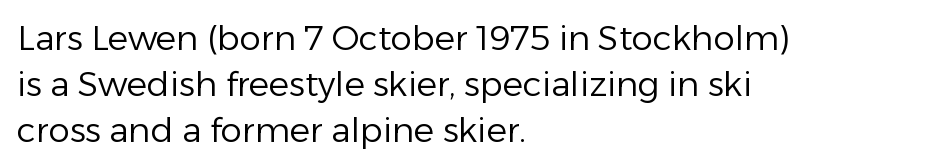
The image shows 34 px regular-weight sans-serif type, upright; set left-aligned, normal line spacing (1.35x), normal letter spacing, not underlined; low stroke contrast and a medium x-height.
